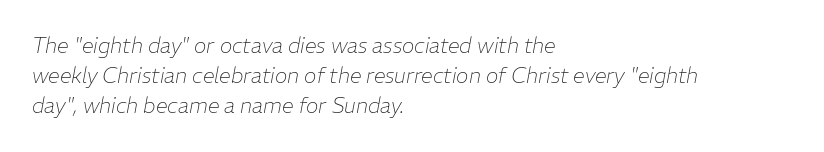
{"italic": "yes", "lean": "right", "slant_degrees": 11, "bold": "no", "underline": "no", "align": "left", "line_spacing": "normal", "line_spacing_ratio": 1.44, "letter_spacing": "normal", "letter_spacing_em": 0.0, "glyph_px": 21}
